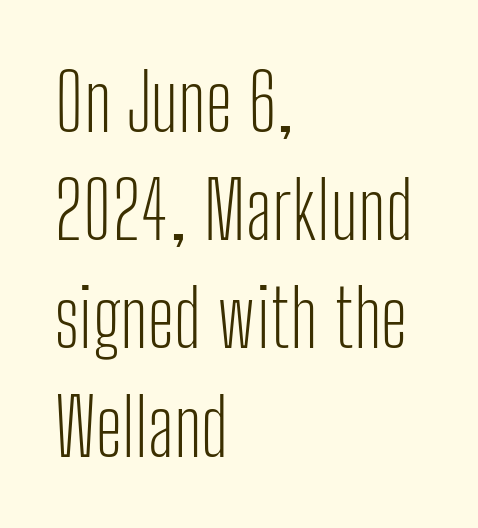
{"serif": "no", "italic": "no", "bold": "no", "weight": "light", "width": "condensed", "stroke_contrast": "low", "x_height": "medium", "monospaced": "no", "underline": "no", "align": "left", "line_spacing": "normal", "line_spacing_ratio": 1.37, "letter_spacing": "normal", "letter_spacing_em": 0.0, "glyph_px": 79}
